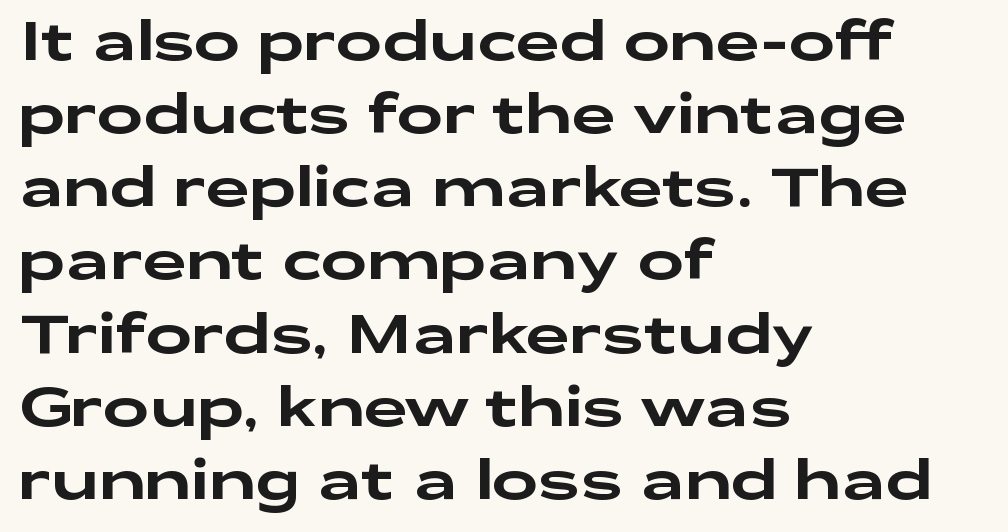
This sample is left-justified, so line endings fall wherever the words run out. I'd call this a sans setting — the letters go barefoot. Compared with typical body copy, the letter spacing here is the same. What's the leading like? Ordinary, nothing unusual. Is there any slant? The stems are plumb.
